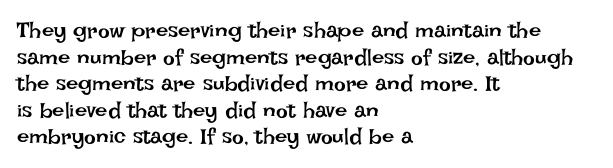
The image shows 22 px text type, upright; set left-aligned, line spacing 1.21x, normal letter spacing, not underlined.
